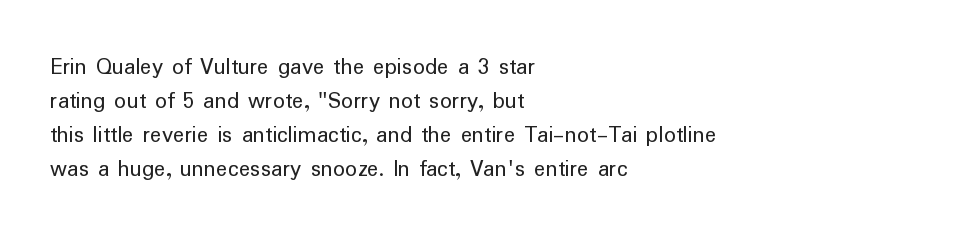
{"italic": "no", "bold": "no", "underline": "no", "align": "left", "line_spacing": "normal", "line_spacing_ratio": 1.41, "letter_spacing": "normal", "letter_spacing_em": 0.0, "glyph_px": 24}
